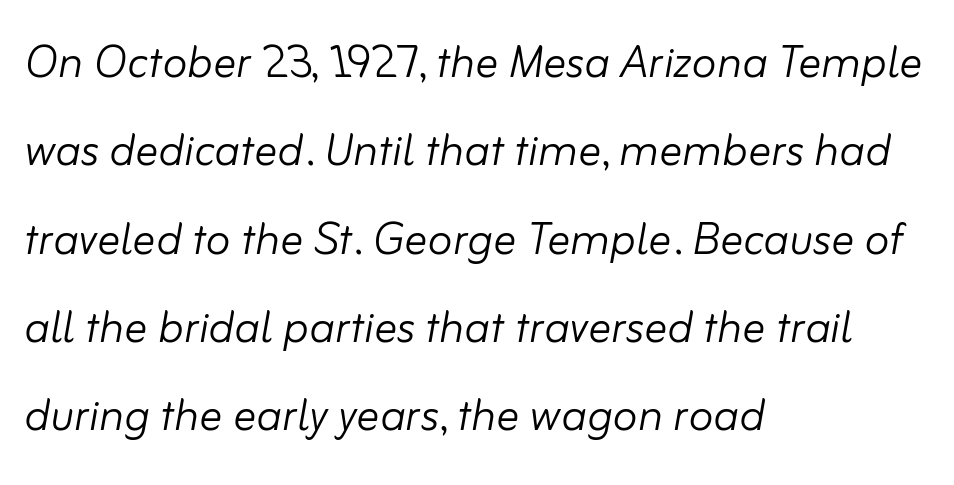
{"italic": "yes", "lean": "right", "slant_degrees": 10, "bold": "no", "weight": "light", "width": "normal", "stroke_contrast": "low", "x_height": "small", "monospaced": "no", "underline": "no", "align": "left", "line_spacing": "normal", "line_spacing_ratio": 1.55, "letter_spacing": "normal", "letter_spacing_em": 0.0, "glyph_px": 57}
